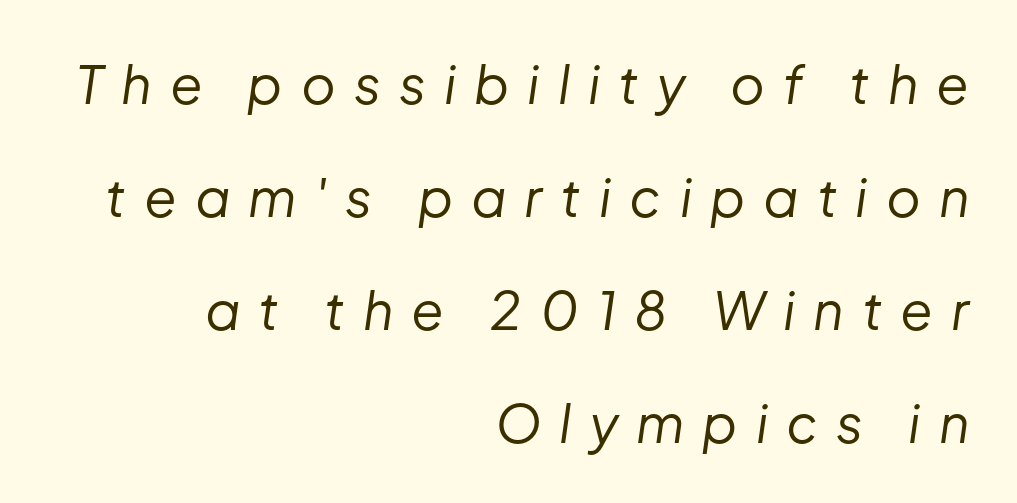
The image shows 53 px regular-weight type, italic (leaning right); set right-aligned, loose line spacing (2.13x), unusually wide letter spacing (+0.34 em), not underlined; low stroke contrast and a medium x-height.
